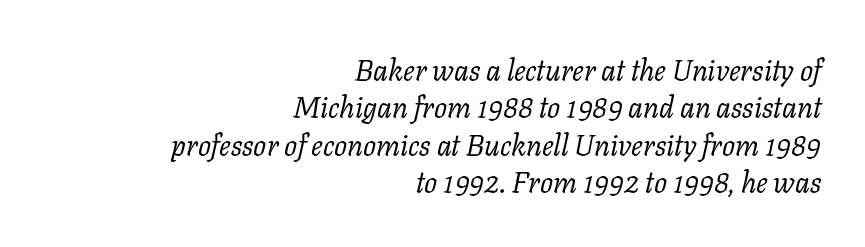
Each letter's strokes conclude with small projecting serifs. Designer's note — italics engaged. Is there much room between lines? A standard amount, neither cramped nor airy. The tracking reads as untouched default to a designer's eye. Note the varied advance widths — an 'i' is clearly narrower than an 'm'. Nobody drew a line under any word here.
